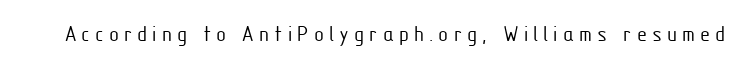
Q: Is the text bold? A: No.
Q: Is the text italic (slanted)? A: No, it is upright.
Q: Is the text underlined? A: No.
Q: Is the spacing between letters normal or unusually wide? A: Unusually wide.
